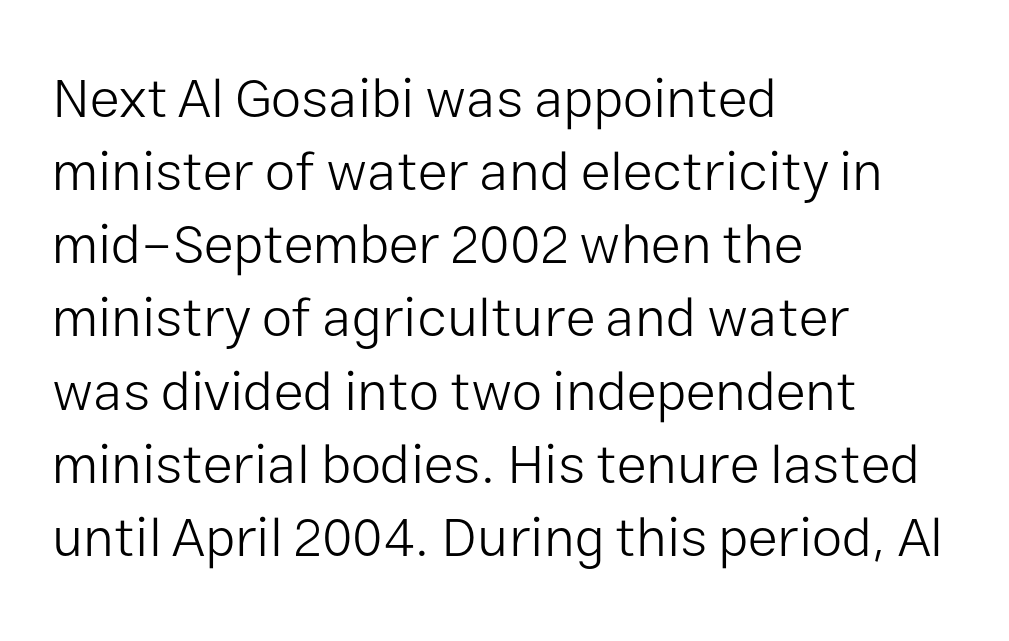
No italicization has been applied; the sample stays upright. The letters advance in unequal steps, a hallmark of proportional type. The gaps between neighbouring characters are ordinary and unremarkable. The ragged edge is on the right, which tells us the setting is flush left.
